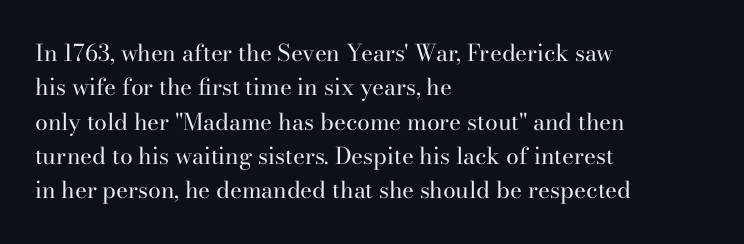
The image shows 23 px text type, upright; set left-aligned, normal line spacing (1.49x), normal letter spacing, not underlined.
